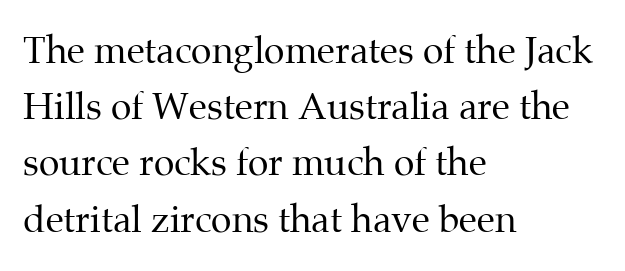
{"serif": "yes", "italic": "no", "bold": "no", "weight": "regular", "width": "normal", "stroke_contrast": "medium", "x_height": "medium", "monospaced": "no", "underline": "no", "align": "left", "line_spacing": "normal", "line_spacing_ratio": 1.52, "letter_spacing": "normal", "letter_spacing_em": 0.0, "glyph_px": 37}
